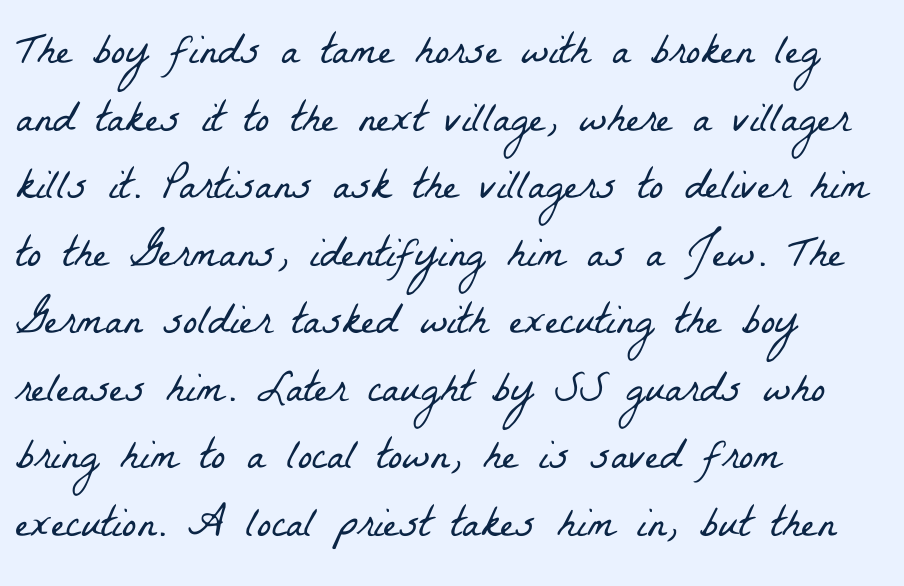
{"serif": "yes", "bold": "no", "weight": "light", "width": "condensed", "stroke_contrast": "low", "x_height": "medium", "monospaced": "no", "underline": "no", "align": "left", "line_spacing": "normal", "line_spacing_ratio": 1.57, "letter_spacing": "normal", "letter_spacing_em": 0.0, "glyph_px": 43}
